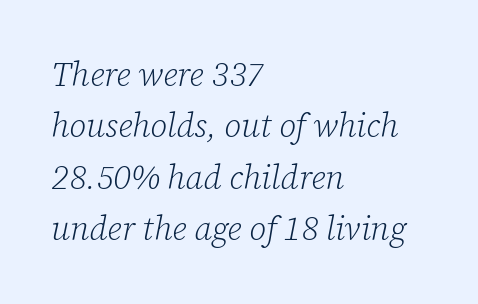
The foot of each line stays bare and open. If you measured baseline to baseline, you'd find a middling distance. Think of a printed novel: that variable character pitch is what you see here. Typographically, this falls in the serif category.
